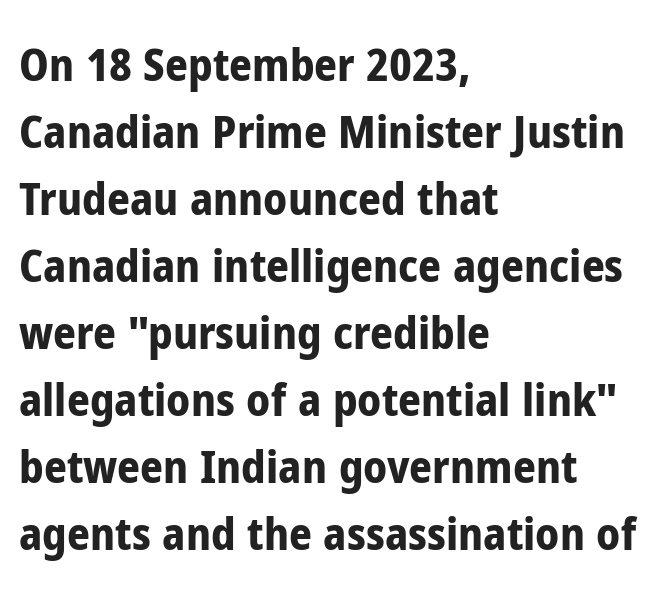
{"serif": "no", "italic": "no", "bold": "yes", "weight": "bold", "width": "condensed", "stroke_contrast": "low", "x_height": "medium", "monospaced": "no", "underline": "no", "align": "left", "line_spacing": "normal", "line_spacing_ratio": 1.49, "letter_spacing": "normal", "letter_spacing_em": 0.0, "glyph_px": 45}
